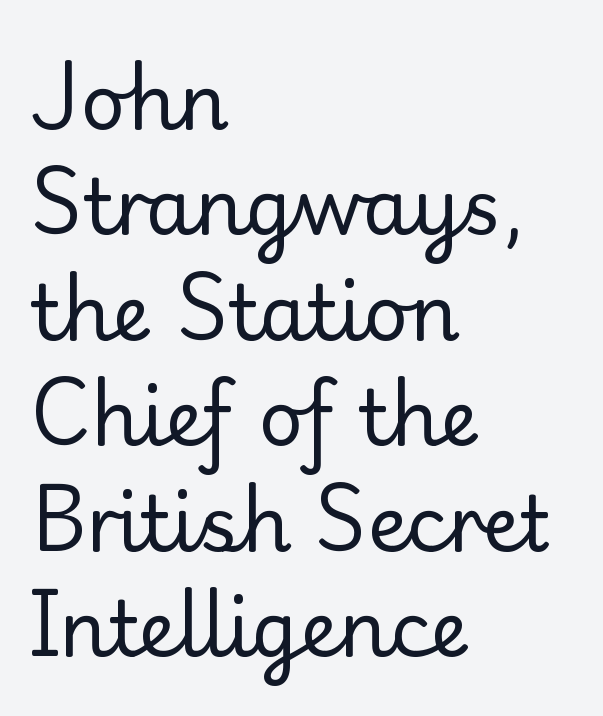
Q: Is the text bold? A: No.
Q: Is the text italic (slanted)? A: No, it is upright.
Q: Is the typeface a serif or a sans-serif typeface? A: Serif.
Q: Is the text underlined? A: No.
Q: How is the paragraph aligned? A: Left-aligned.
Q: Is the spacing between letters normal or unusually wide? A: Normal.
Q: Is the spacing between lines tight, normal or loose? A: Normal.
Q: Width (condensed, normal, or wide)? A: Normal.
Q: Stroke contrast? A: Low.
Q: x-height? A: Small.
Q: Monospaced? A: No.
